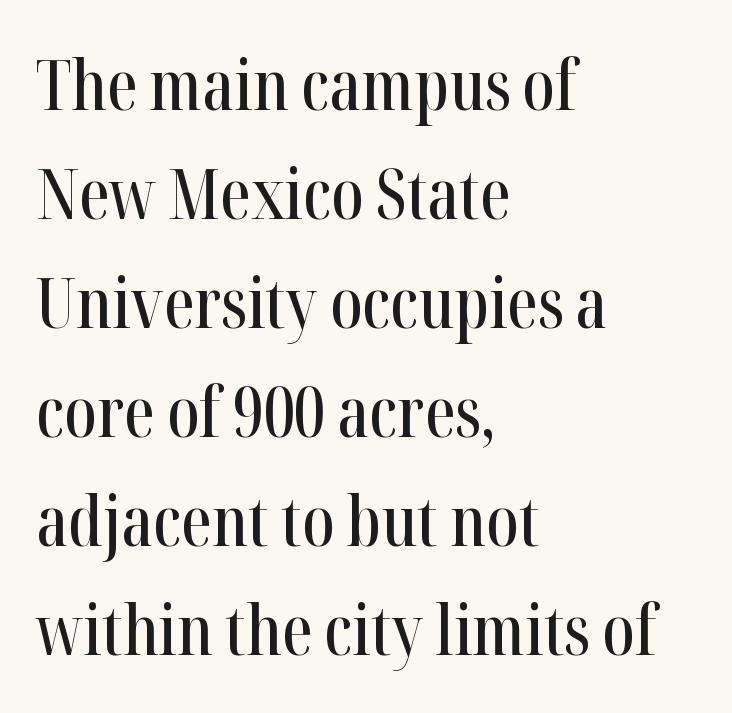
This is roman type, the default non-slanted kind. Regarding serifs, this sample has them. The letters sit at their default tracking, neither squeezed nor spread. A student would call this left alignment; a typographer would say flush left, rag right. The space directly below the letters is spotless. Summary of vertical rhythm: regular, with standard interline spacing.
